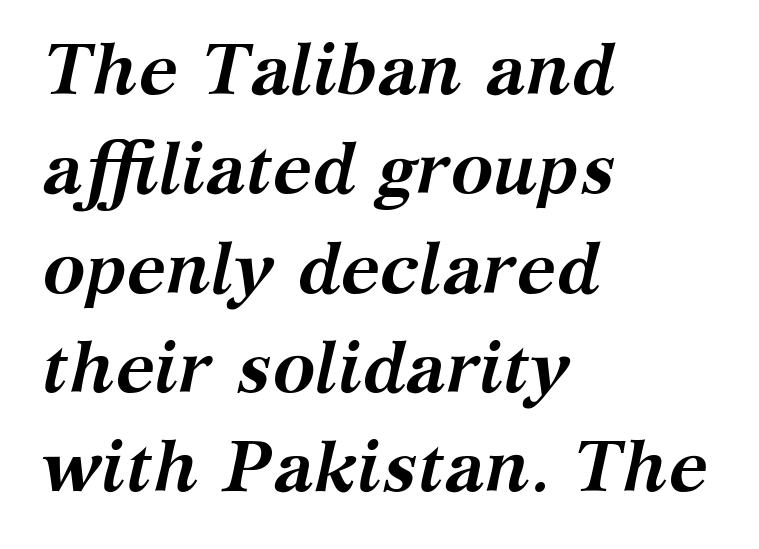
Q: Is the text bold? A: Yes.
Q: Is the text italic (slanted)? A: Yes, it leans right by about 12 degrees.
Q: Is the typeface a serif or a sans-serif typeface? A: Serif.
Q: Is the text underlined? A: No.
Q: How is the paragraph aligned? A: Left-aligned.
Q: Is the spacing between letters normal or unusually wide? A: Normal.
Q: Is the spacing between lines tight, normal or loose? A: Normal.
Q: Width (condensed, normal, or wide)? A: Normal.
Q: Stroke contrast? A: Medium.
Q: x-height? A: Medium.
Q: Monospaced? A: No.
